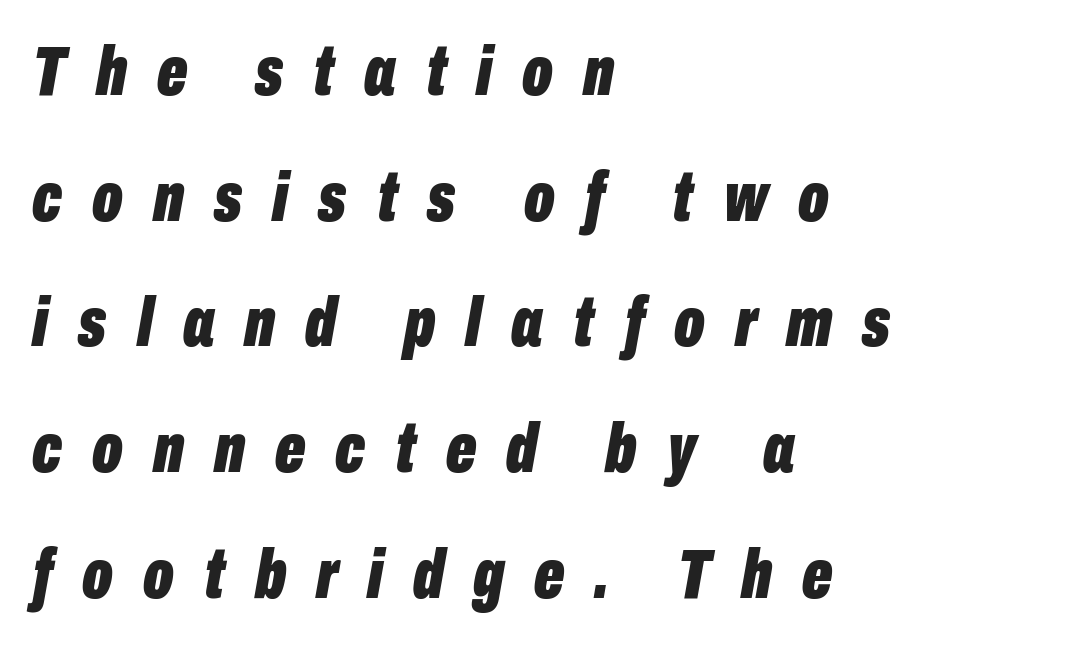
Q: Is the text bold? A: Yes.
Q: Is the text italic (slanted)? A: Yes, it leans right by about 10 degrees.
Q: Is the text underlined? A: No.
Q: How is the paragraph aligned? A: Left-aligned.
Q: Is the spacing between letters normal or unusually wide? A: Unusually wide.
Q: Width (condensed, normal, or wide)? A: Condensed.
Q: Stroke contrast? A: Low.
Q: x-height? A: Medium.
Q: Monospaced? A: No.
